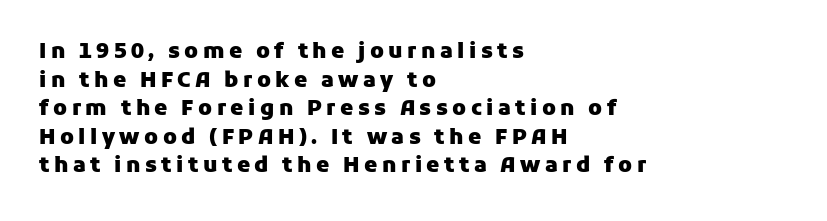
{"italic": "no", "bold": "yes", "underline": "no", "align": "left", "line_spacing": "normal", "line_spacing_ratio": 1.36, "letter_spacing": "wide", "letter_spacing_em": 0.21, "glyph_px": 21}
